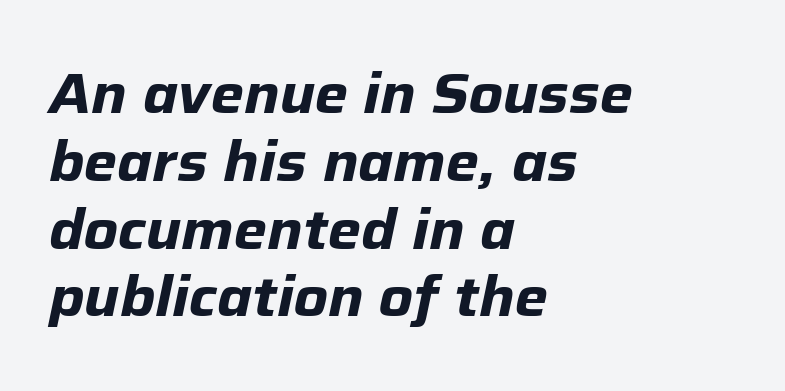
The image shows 56 px bold type, italic (leaning right); set left-aligned, line spacing 1.21x, normal letter spacing, not underlined; low stroke contrast and a medium x-height.
